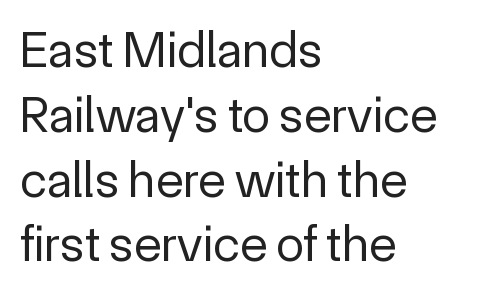
Ink coverage per letter is moderate at most. The passage shown is typed in a proportional face where columns would drift. Notice how descenders clear the ascenders below comfortably — that's standard leading. The space directly below the letters is spotless.
